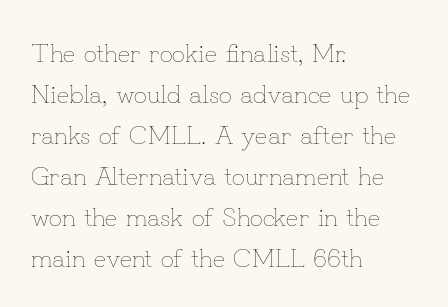
Q: Is the text bold? A: No.
Q: Is the text italic (slanted)? A: No, it is upright.
Q: Is the text underlined? A: No.
Q: How is the paragraph aligned? A: Left-aligned.
Q: Is the spacing between letters normal or unusually wide? A: Normal.
Q: Is the spacing between lines tight, normal or loose? A: Normal.
